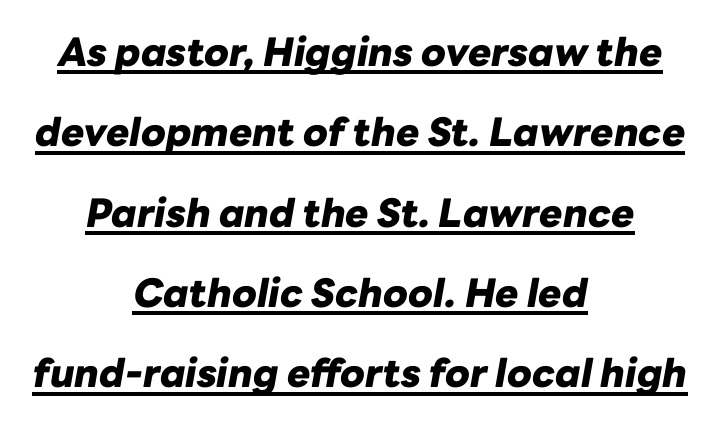
Q: Is the text bold? A: Yes.
Q: Is the text italic (slanted)? A: Yes, it leans right by about 10 degrees.
Q: Is the text underlined? A: Yes.
Q: How is the paragraph aligned? A: Centered.
Q: Is the spacing between letters normal or unusually wide? A: Normal.
Q: Is the spacing between lines tight, normal or loose? A: Loose.
Q: Width (condensed, normal, or wide)? A: Normal.
Q: Stroke contrast? A: Low.
Q: x-height? A: Medium.
Q: Monospaced? A: No.
